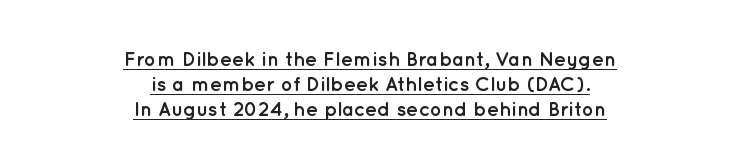
Teacher's note: observe the equal gaps on both sides — that is centered alignment. Quick note: not italic, upright. Regarding leading, the lines here are spaced in the standard way. The type is set solid horizontally, with unmodified tracking.
